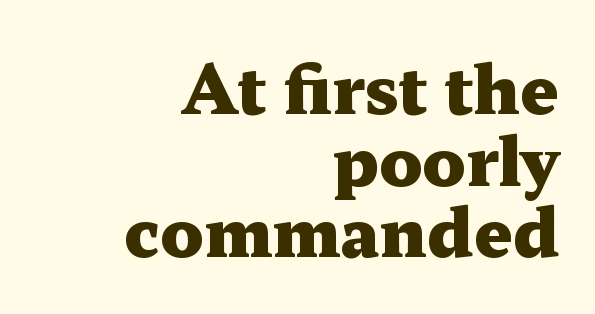
Is this a fixed-width face? No — the glyphs have proportional, varying widths. The axis of the letterforms is exactly vertical. The ragged edge is on the left, which tells us the setting is flush right. The specimen omits any rule beneath the text block's lines. The type family on display is of the serif kind. Students, observe: this is what under-led, compact text looks like.
